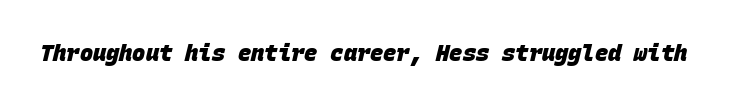
Q: Is the text bold? A: Yes.
Q: Is the text underlined? A: No.
Q: Is the spacing between letters normal or unusually wide? A: Normal.
